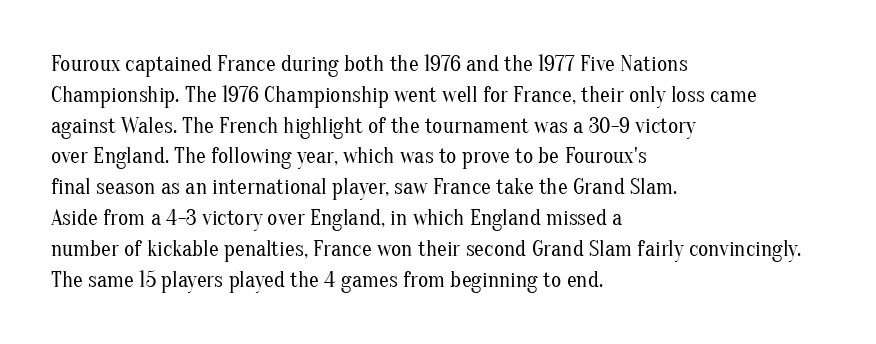
{"italic": "no", "bold": "no", "underline": "no", "align": "left", "line_spacing": "normal", "line_spacing_ratio": 1.4, "letter_spacing": "normal", "letter_spacing_em": 0.0, "glyph_px": 22}
